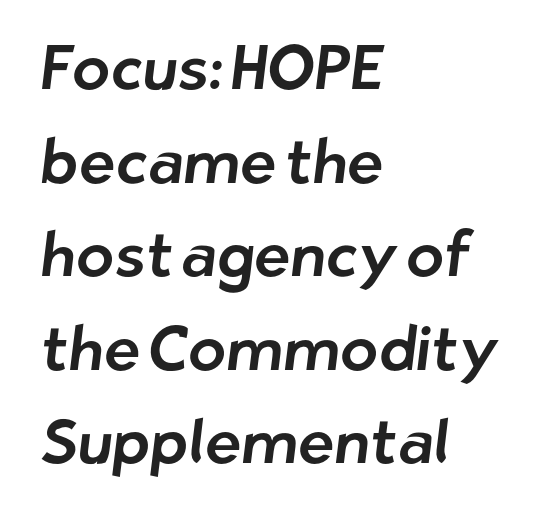
{"serif": "no", "width": "normal", "stroke_contrast": "low", "x_height": "medium", "monospaced": "no", "underline": "no", "align": "left", "line_spacing": "normal", "line_spacing_ratio": 1.51, "letter_spacing": "normal", "letter_spacing_em": 0.0, "glyph_px": 62}
